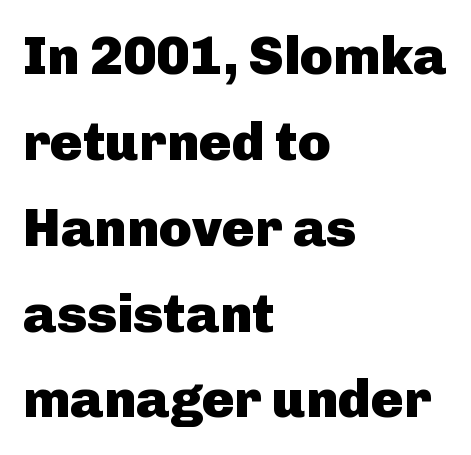
Q: Is the text bold? A: Yes.
Q: Is the text italic (slanted)? A: No, it is upright.
Q: Is the typeface a serif or a sans-serif typeface? A: Sans-serif.
Q: Is the text underlined? A: No.
Q: How is the paragraph aligned? A: Left-aligned.
Q: Is the spacing between letters normal or unusually wide? A: Normal.
Q: Is the spacing between lines tight, normal or loose? A: Normal.
Q: Width (condensed, normal, or wide)? A: Normal.
Q: Stroke contrast? A: Low.
Q: x-height? A: Medium.
Q: Monospaced? A: No.
